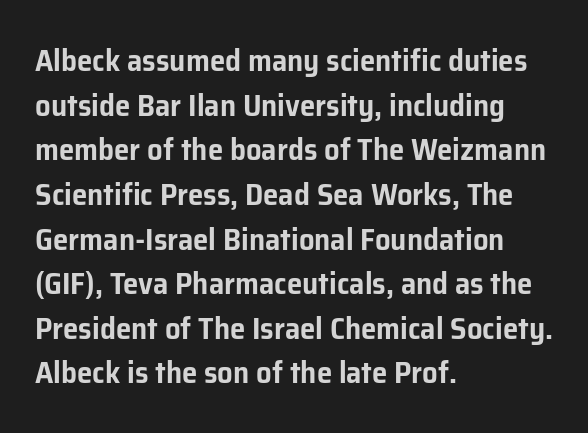
Each word holds together tightly as a unit, with standard inter-letter gaps. The face used here is proportionally spaced, like ordinary book or web type. The typesetter chose a ragged-right arrangement here. The designer left line spacing at the default. Type without underlining.
